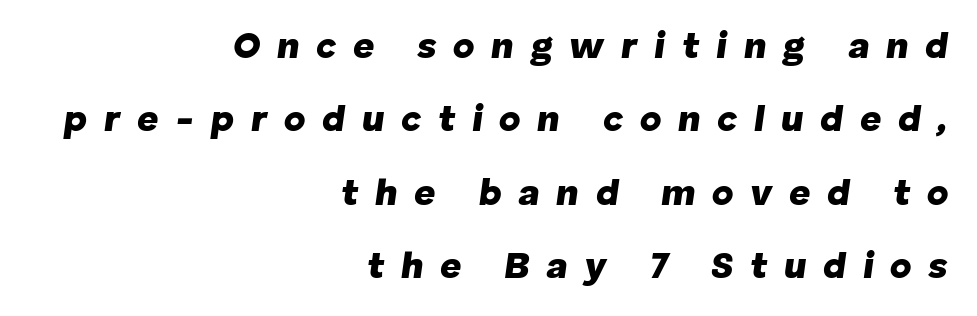
{"italic": "yes", "lean": "right", "slant_degrees": 8, "bold": "yes", "weight": "heavy", "width": "normal", "stroke_contrast": "low", "x_height": "medium", "monospaced": "no", "underline": "no", "align": "right", "line_spacing": "loose", "line_spacing_ratio": 1.98, "letter_spacing": "wide", "letter_spacing_em": 0.45, "glyph_px": 37}
